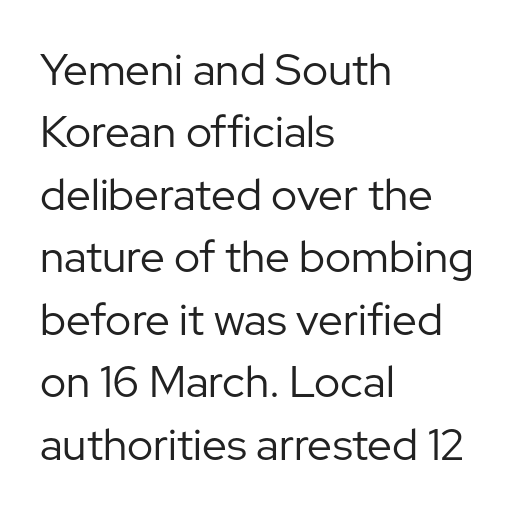
Varying glyph widths throughout — classic text-font behaviour. The ragged edge is on the right, which tells us the setting is flush left. Bold? No — there's no thickening of the strokes. The foot of each line stays bare and open.
